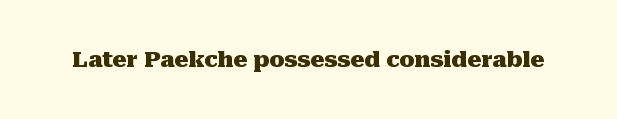
Q: Is the text bold? A: Yes.
Q: Is the text italic (slanted)? A: No, it is upright.
Q: Is the text underlined? A: No.
Q: Is the spacing between letters normal or unusually wide? A: Normal.
